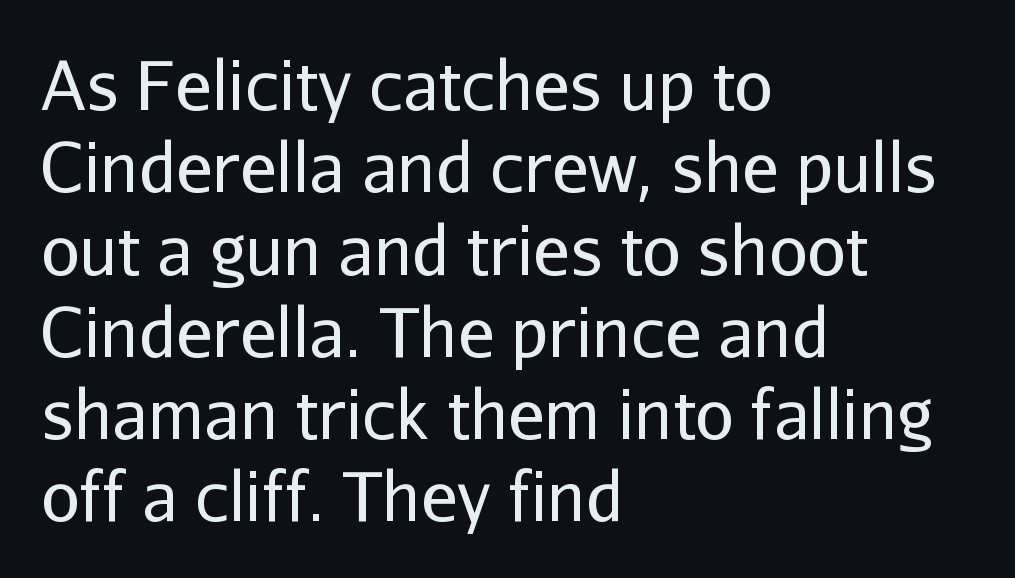
The image shows 68 px regular-weight sans-serif type, upright; set left-aligned, line spacing 1.21x, normal letter spacing, not underlined; low stroke contrast and a medium x-height.
